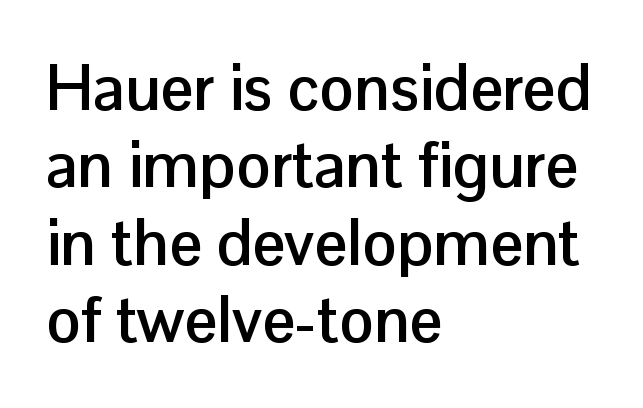
The typography opts for an upright posture over an oblique one. Character widths vary here, with narrow letters taking less room than wide ones. Typesetter's note: full bold, strokes at maximum text heaviness. The setting favours the left margin, as ordinary paragraphs usually do. The gaps between neighbouring characters are ordinary and unremarkable. The specimen omits any rule beneath the text block's lines.
